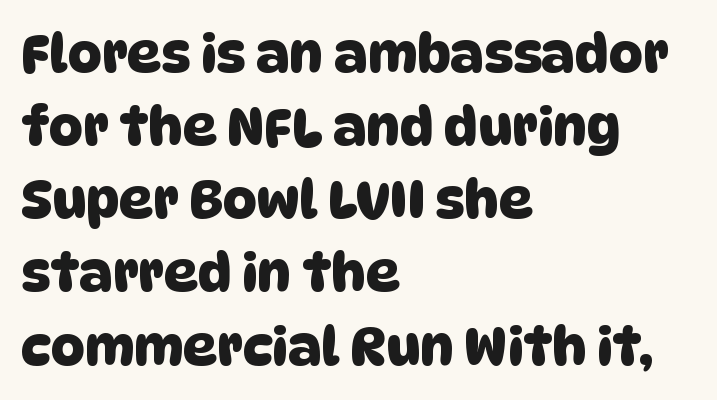
How would I describe the line gaps? Plain and ordinary. A typesetter would call this proportional, since set widths differ per character. Caption: standard tracking, unaltered. Look at the bottom of the vertical strokes: they stop flat, with no serifs.
